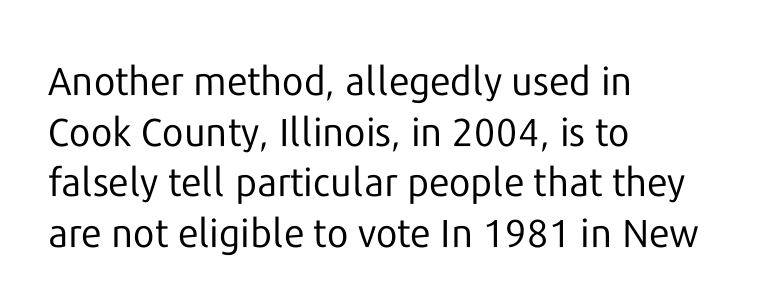
{"serif": "no", "italic": "no", "bold": "no", "weight": "regular", "width": "normal", "stroke_contrast": "low", "x_height": "medium", "monospaced": "no", "underline": "no", "align": "left", "line_spacing": "normal", "line_spacing_ratio": 1.3, "letter_spacing": "normal", "letter_spacing_em": 0.0, "glyph_px": 39}
